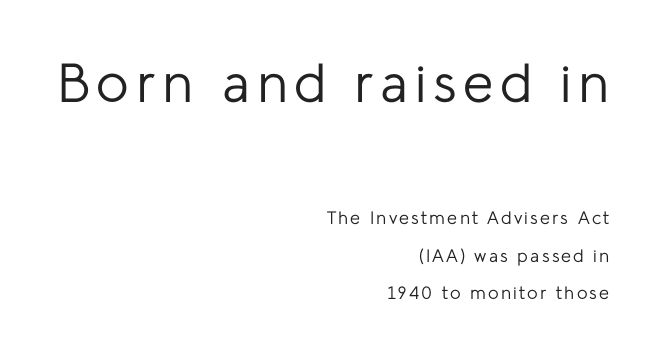
The image shows 55 px regular-weight sans-serif type, upright; set right-aligned, loose line spacing (2.09x), not underlined; the first (top) block is 3.06x larger; low stroke contrast and a medium x-height.
